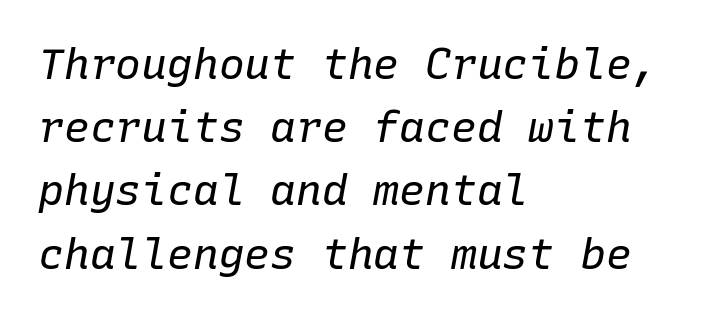
Any mark beneath the type? The region is blank. The vertical gap from one line to the next is medium. This is oblique type, the kind used for emphasis or titles. Short note: letters normally spaced.
